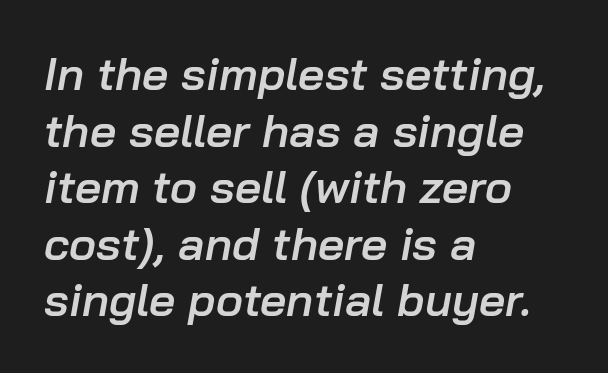
Students, note that the glyphs here touch the page at normal intervals. Weight check: semibold — heavier than regular, not quite bold. Where is the straight margin? On the left. Has an underline been added? It has not. Here the designer chose a conventional face with non-uniform glyph widths.
